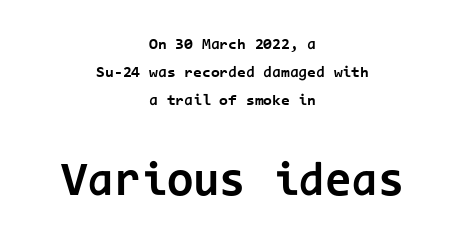
{"serif": "no", "italic": "no", "bold": "yes", "weight": "bold", "width": "normal", "stroke_contrast": "low", "x_height": "medium", "monospaced": "yes", "underline": "no", "align": "center", "line_spacing_ratio": 1.75, "letter_spacing": "normal", "letter_spacing_em": 0.0, "larger_block": "second", "size_ratio": 3.0, "glyph_px": 48}
